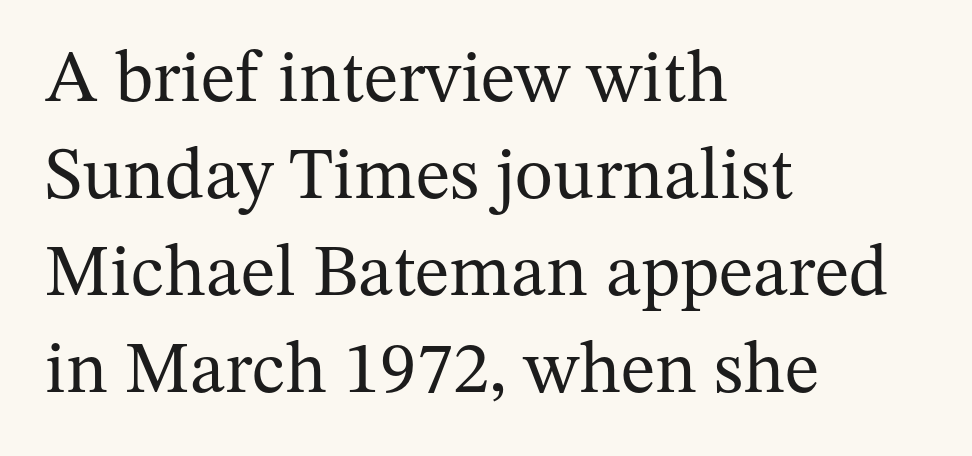
The image shows 73 px regular-weight serif type, upright; set left-aligned, normal line spacing (1.33x), normal letter spacing, not underlined; medium stroke contrast and a medium x-height.
